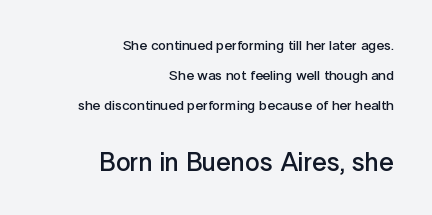
Q: Is the text bold? A: Semi-bold.
Q: Is the text italic (slanted)? A: No, it is upright.
Q: Is the text underlined? A: No.
Q: How is the paragraph aligned? A: Right-aligned.
Q: Is the spacing between letters normal or unusually wide? A: Normal.
Q: Is the spacing between lines tight, normal or loose? A: Loose.
Q: Which block of text is set in a larger size, the first (top) or the second (bottom)? A: The second (bottom) one.
